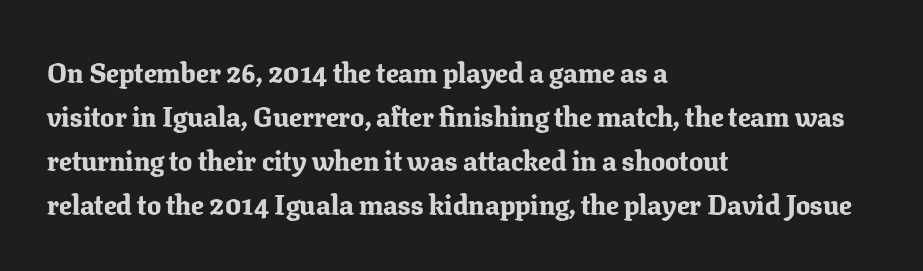
Here the glyphs are tracked normally, forming tight word shapes. The sample has been set heavy, in full bold. Summary of vertical rhythm: regular, with standard interline spacing. Varying glyph widths throughout — classic text-font behaviour.
